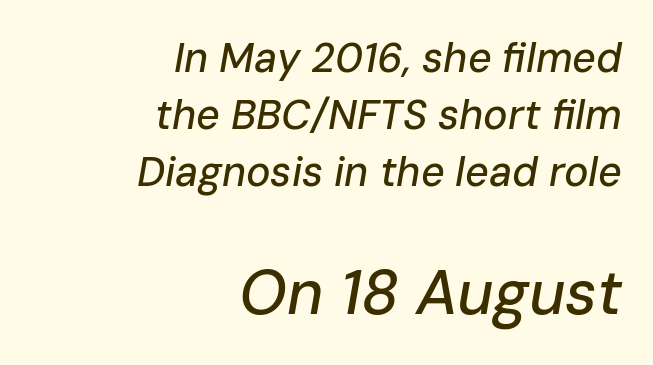
The image shows 62 px text type, italic (leaning right); set right-aligned, normal line spacing (1.39x), normal letter spacing, not underlined; the second (bottom) block is 1.51x larger; low stroke contrast and a medium x-height.
